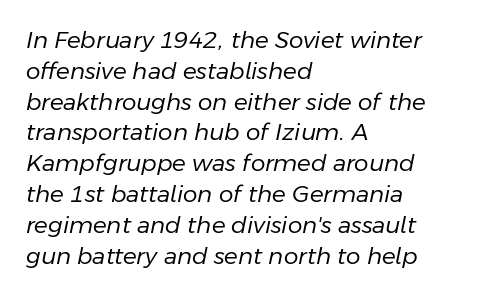
Q: Is the text bold? A: No.
Q: Is the text italic (slanted)? A: Yes, it leans right by about 11 degrees.
Q: Is the text underlined? A: No.
Q: How is the paragraph aligned? A: Left-aligned.
Q: Is the spacing between letters normal or unusually wide? A: Normal.
Q: Is the spacing between lines tight, normal or loose? A: Normal.
